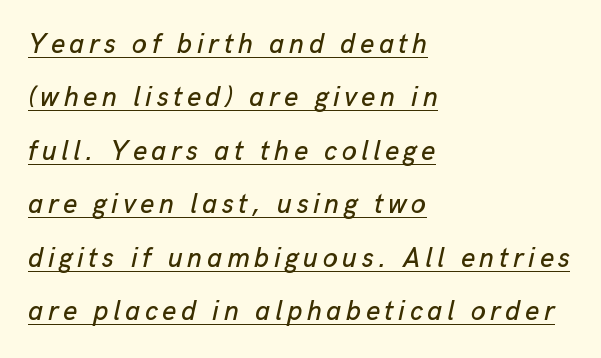
Q: Is the text italic (slanted)? A: Yes, it leans right by about 13 degrees.
Q: Is the text underlined? A: Yes.
Q: How is the paragraph aligned? A: Left-aligned.
Q: Is the spacing between lines tight, normal or loose? A: Loose.
